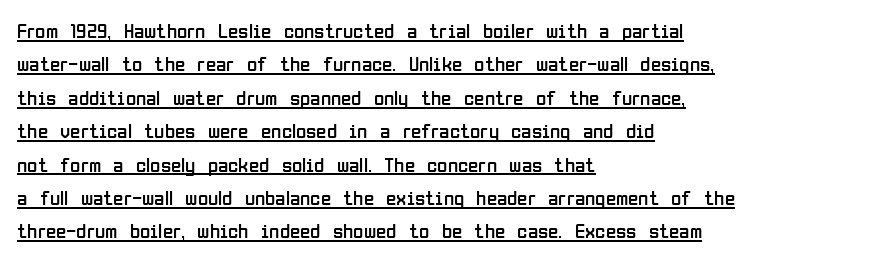
Notice how the stems are strictly vertical — no italics here. Does the leading feel generous? No, just average. How are the letters spaced? Ordinarily, with no added tracking. Is the block centered? No — it sits flush against the left margin.
